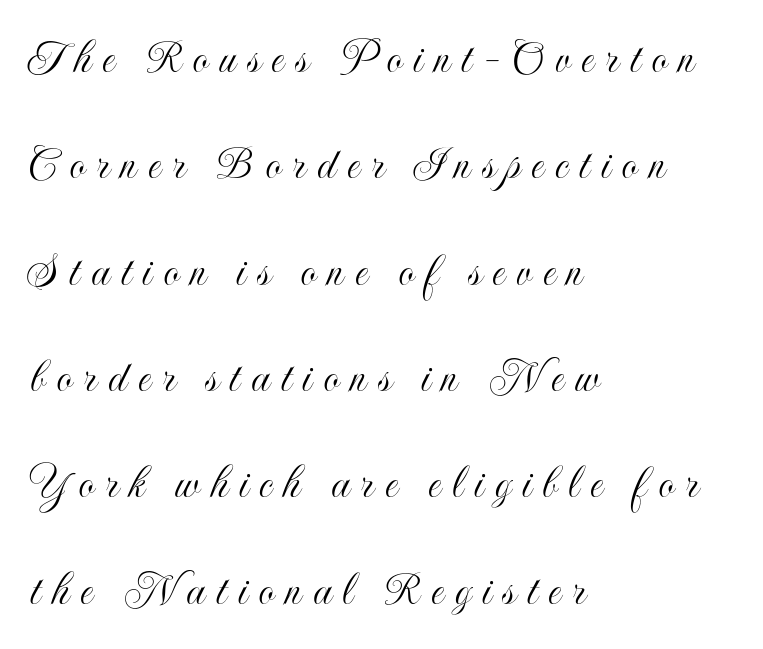
The image shows 49 px condensed type; set left-aligned, loose line spacing (2.17x), unusually wide letter spacing (+0.23 em), not underlined; a small x-height.
